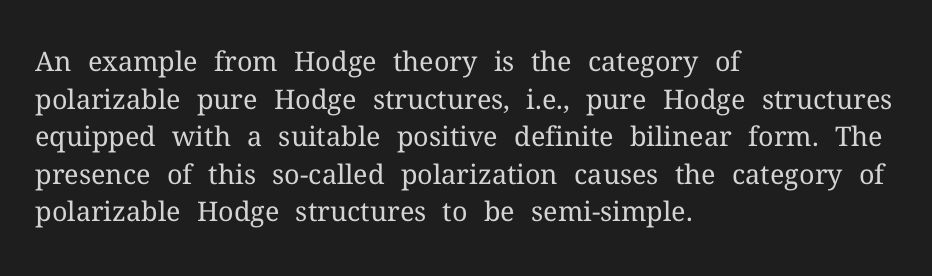
Q: Is the text bold? A: No.
Q: Is the text italic (slanted)? A: No, it is upright.
Q: Is the text underlined? A: No.
Q: How is the paragraph aligned? A: Left-aligned.
Q: Is the spacing between letters normal or unusually wide? A: Normal.
Q: Is the spacing between lines tight, normal or loose? A: Normal.
